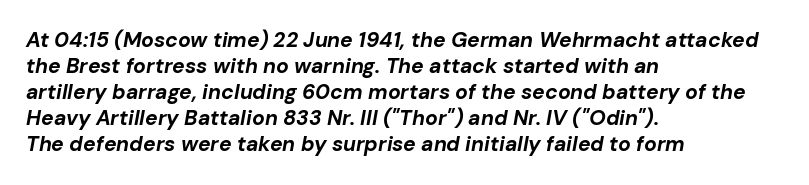
Q: Is the text bold? A: Yes.
Q: Is the text italic (slanted)? A: Yes, it leans right by about 10 degrees.
Q: Is the text underlined? A: No.
Q: How is the paragraph aligned? A: Left-aligned.
Q: Is the spacing between letters normal or unusually wide? A: Normal.
